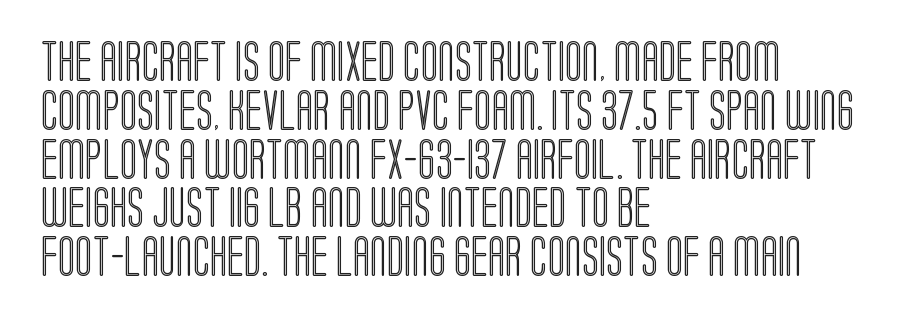
{"italic": "no", "width": "condensed", "x_height": "large", "monospaced": "no", "underline": "no", "align": "left", "line_spacing_ratio": 1.22, "letter_spacing": "normal", "letter_spacing_em": 0.0, "glyph_px": 40}
